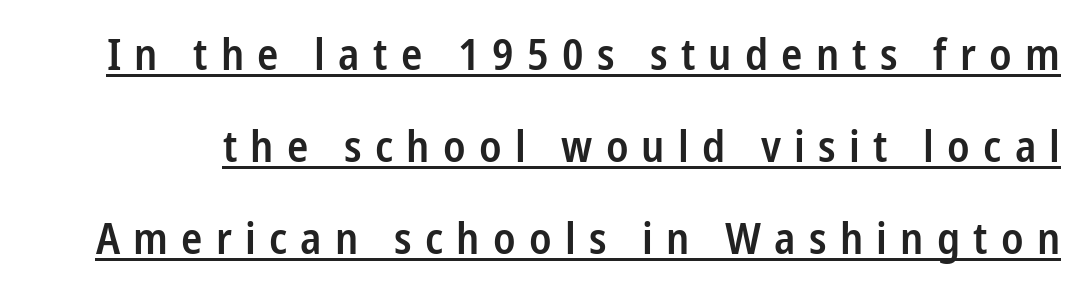
{"serif": "no", "italic": "no", "bold": "semi", "weight": "semibold", "width": "condensed", "stroke_contrast": "low", "x_height": "medium", "monospaced": "no", "underline": "yes", "line_spacing": "loose", "line_spacing_ratio": 2.09, "letter_spacing": "wide", "letter_spacing_em": 0.3, "glyph_px": 44}
